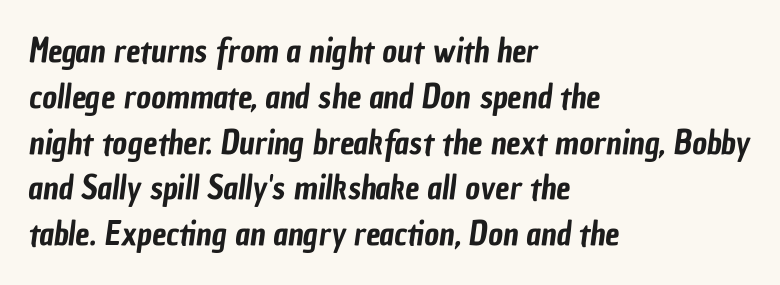
Nobody drew a line under any word here. The line texture is even and compact thanks to regular tracking. Every row of glyphs begins at an identical x-position on the left. The passage shown stacks its lines at a standard gap.
